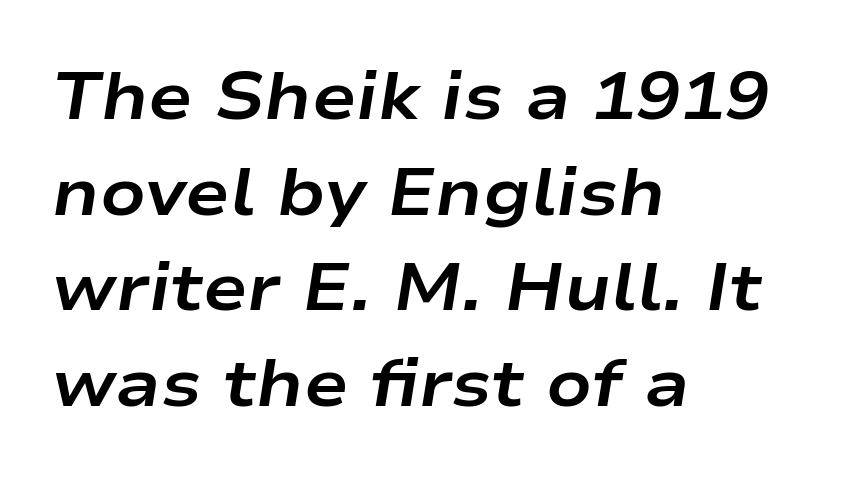
Q: Is the text bold? A: Yes.
Q: Is the text italic (slanted)? A: Yes, it leans right by about 9 degrees.
Q: Is the text underlined? A: No.
Q: How is the paragraph aligned? A: Left-aligned.
Q: Is the spacing between letters normal or unusually wide? A: Normal.
Q: Is the spacing between lines tight, normal or loose? A: Normal.
Q: Width (condensed, normal, or wide)? A: Wide.
Q: Stroke contrast? A: Low.
Q: x-height? A: Medium.
Q: Monospaced? A: No.
